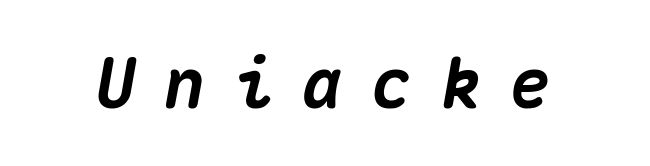
{"italic": "yes", "lean": "right", "slant_degrees": 10, "bold": "yes", "weight": "heavy", "width": "normal", "stroke_contrast": "medium", "x_height": "medium", "monospaced": "yes", "underline": "no", "letter_spacing": "wide", "letter_spacing_em": 0.4, "glyph_px": 69}
